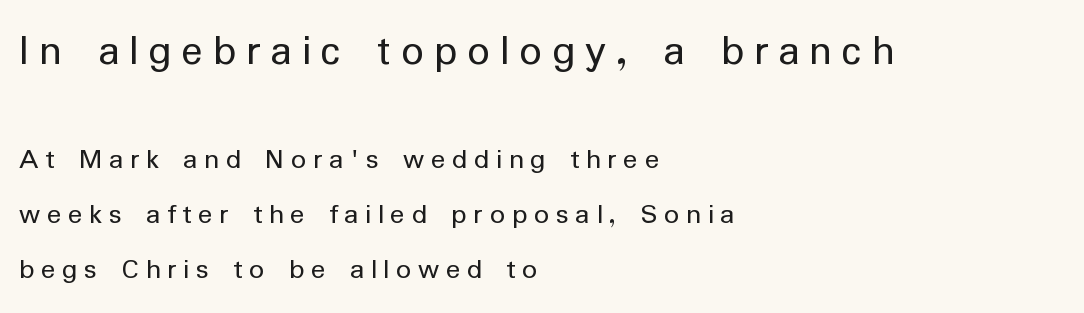
{"serif": "no", "italic": "no", "bold": "no", "weight": "regular", "width": "normal", "stroke_contrast": "low", "x_height": "medium", "monospaced": "no", "underline": "no", "align": "left", "line_spacing_ratio": 1.84, "letter_spacing": "wide", "letter_spacing_em": 0.22, "larger_block": "first", "size_ratio": 1.5, "glyph_px": 45}
